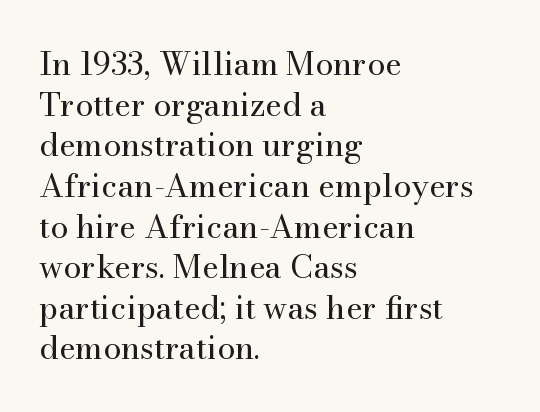
The image shows 32 px regular-weight serif type, upright; set left-aligned, normal line spacing (1.27x), normal letter spacing, not underlined; medium stroke contrast and a small x-height.
